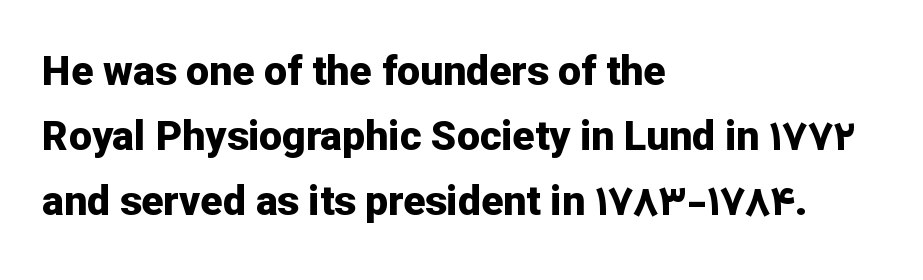
The image shows 41 px bold sans-serif type, upright; set left-aligned, normal line spacing (1.58x), normal letter spacing, not underlined; low stroke contrast and a medium x-height.
